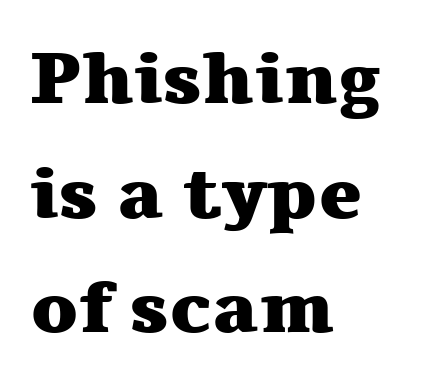
{"serif": "yes", "italic": "no", "bold": "yes", "weight": "heavy", "width": "wide", "stroke_contrast": "medium", "x_height": "medium", "monospaced": "no", "underline": "no", "align": "left", "line_spacing": "normal", "line_spacing_ratio": 1.57, "letter_spacing": "normal", "letter_spacing_em": 0.0, "glyph_px": 73}
